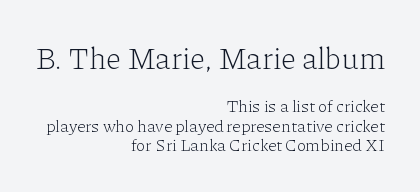
You could not count columns in this text — the font is proportionally spaced. What kind of face is this? One with serifs. Teacher's note: observe the even right margin — that is flush-right alignment. The block sitting higher on the canvas is the one with enlarged characters.
